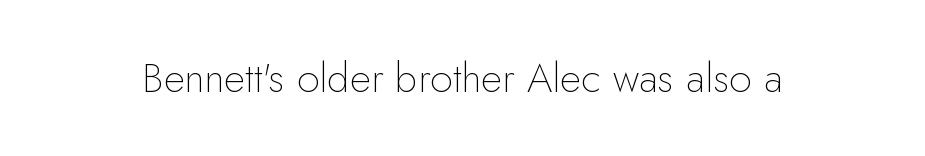
The image shows 41 px thin sans-serif type, upright; set normal letter spacing, not underlined; low stroke contrast and a small x-height.
